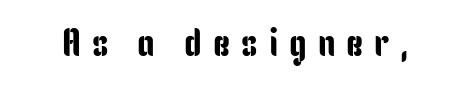
Do the letters lean? They stand straight. Substantial extra tracking has been applied to these lines. This rendering employs a face without finishing strokes, i.e., a sans-serif. Character widths vary here, with narrow letters taking less room than wide ones. The space directly below the letters is spotless.
